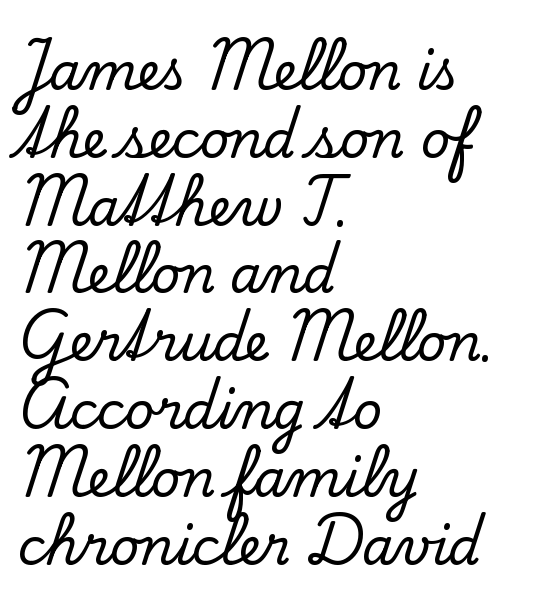
The image shows 51 px serif type; set left-aligned, normal line spacing (1.33x), normal letter spacing, not underlined; low stroke contrast and a small x-height.
